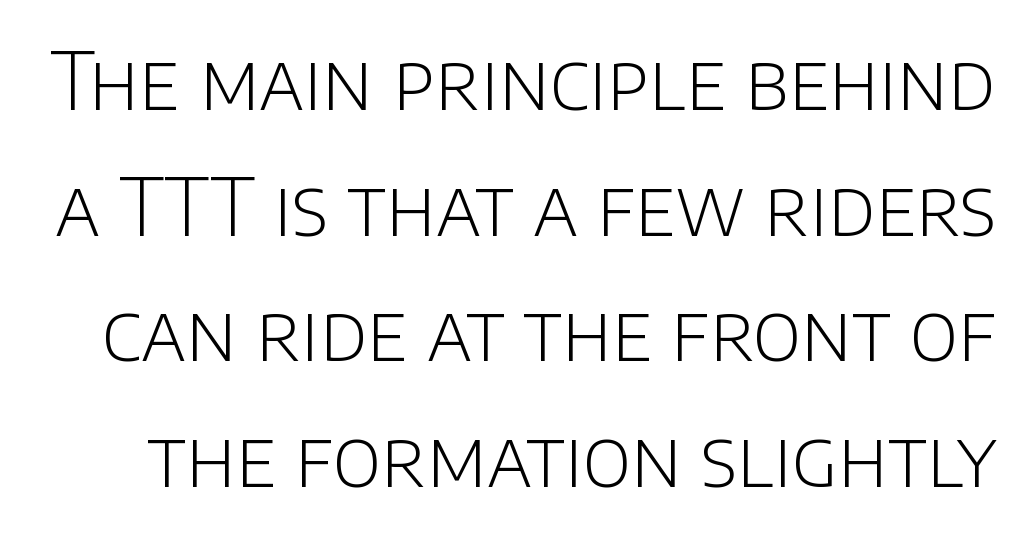
The image shows 79 px light sans-serif type, upright; set normal line spacing (1.59x), normal letter spacing, not underlined; low stroke contrast and a large x-height.
